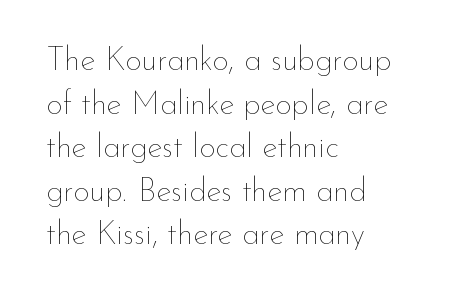
{"italic": "no", "bold": "no", "weight": "thin", "width": "normal", "stroke_contrast": "low", "x_height": "small", "monospaced": "no", "underline": "no", "align": "left", "line_spacing": "normal", "line_spacing_ratio": 1.36, "letter_spacing": "normal", "letter_spacing_em": 0.0, "glyph_px": 32}
